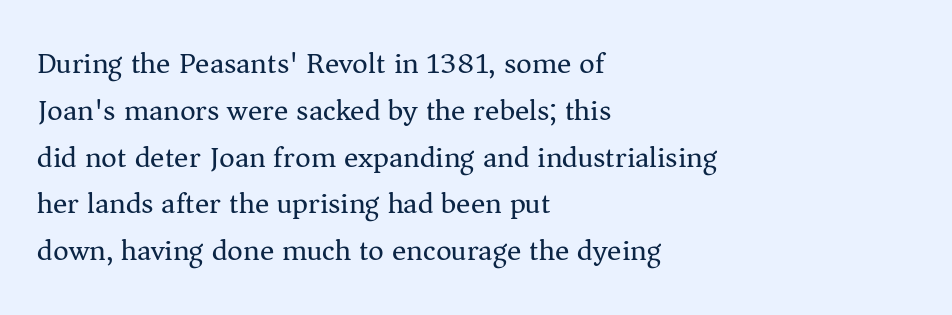
{"serif": "yes", "italic": "no", "bold": "no", "weight": "regular", "width": "normal", "stroke_contrast": "medium", "x_height": "medium", "monospaced": "no", "underline": "no", "align": "left", "line_spacing": "normal", "line_spacing_ratio": 1.56, "letter_spacing": "normal", "letter_spacing_em": 0.0, "glyph_px": 30}
